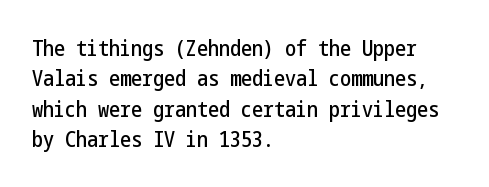
Descenders are the only things crossing below the line. The paragraph has a hard left edge and a soft right edge. Nothing unusual about the tracking: characters are spaced as the font intends. Vertically, the passage feels balanced, rows spaced as you'd expect. If you drew a line through each stem, it would be perfectly vertical.
